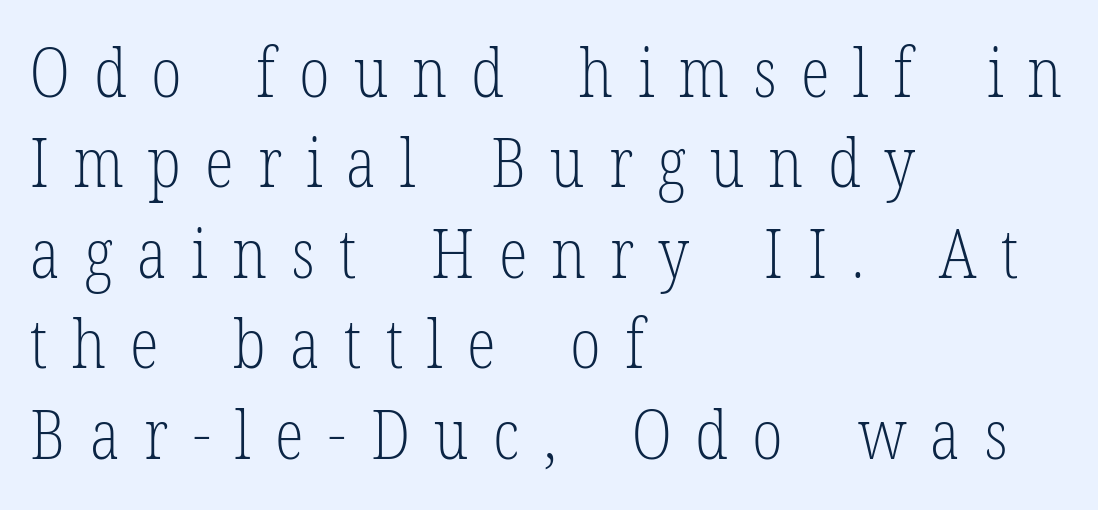
The font's upright variant was chosen for this text. Yep, those are serifs on the letters. The weight tops out at a normal text grade. Line beginnings align vertically; line endings do not. Spacing verdict: proportional, widths tailored to each character. The letters are spread apart with noticeably loose tracking.
